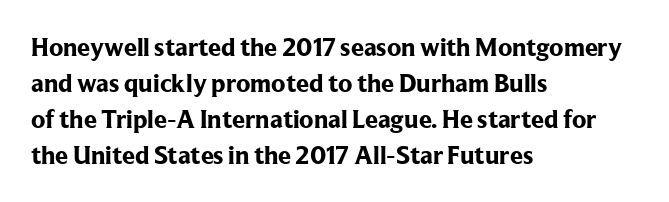
{"italic": "no", "bold": "yes", "underline": "no", "align": "left", "line_spacing": "normal", "line_spacing_ratio": 1.39, "letter_spacing": "normal", "letter_spacing_em": 0.0, "glyph_px": 26}
